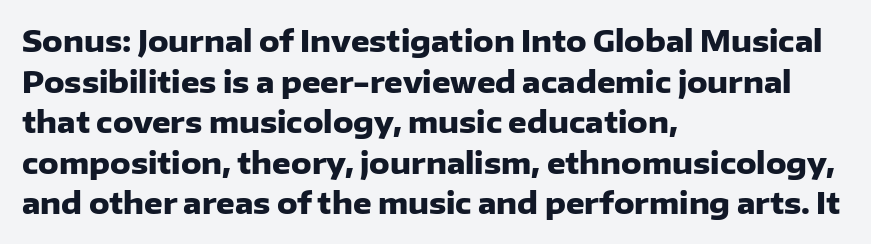
{"serif": "no", "italic": "no", "bold": "yes", "weight": "heavy", "width": "normal", "stroke_contrast": "low", "x_height": "medium", "monospaced": "no", "underline": "no", "align": "left", "line_spacing": "normal", "line_spacing_ratio": 1.4, "letter_spacing": "normal", "letter_spacing_em": 0.0, "glyph_px": 29}
